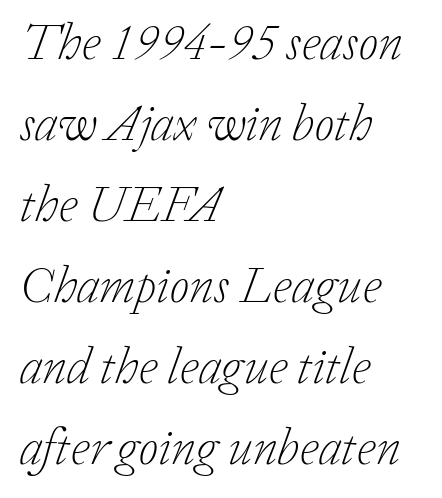
The image shows 51 px light serif type, italic (leaning right); set left-aligned, normal line spacing (1.59x), normal letter spacing, not underlined; low stroke contrast and a medium x-height.
